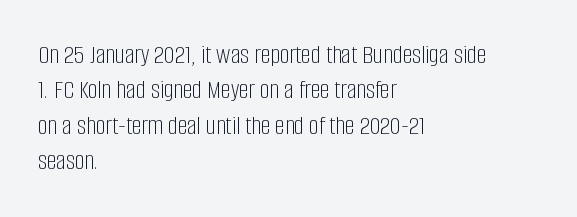
The image shows 27 px text type, upright; set left-aligned, normal line spacing (1.31x), normal letter spacing, not underlined.
